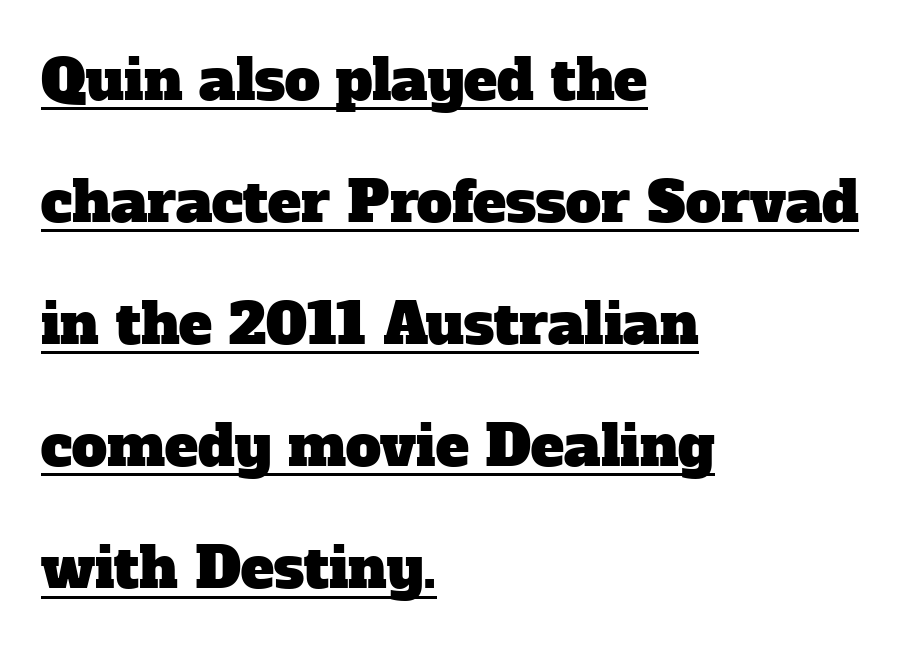
Whoever set this chose breathing room over compactness in the vertical rhythm. Does extra space separate the letters? No, they use regular spacing. The specimen includes a rule beneath the text block's lines. These lines are set flush left with a ragged right edge. Are there feet on the stems? There are — it's a serif.
